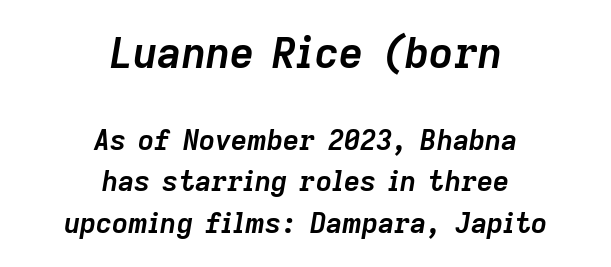
Think of a printed novel: that variable character pitch is what you see here. Every row of glyphs is offset so its center matches the block's center. Leading: standard. Heavy-handed strokes throughout: this text is bold.
